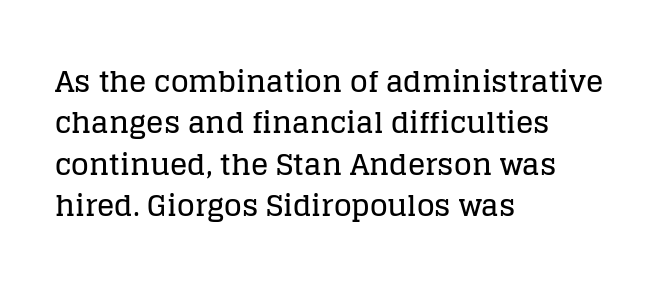
{"serif": "yes", "italic": "no", "width": "normal", "stroke_contrast": "low", "x_height": "large", "monospaced": "no", "underline": "no", "align": "left", "line_spacing": "normal", "line_spacing_ratio": 1.43, "letter_spacing": "normal", "letter_spacing_em": 0.0, "glyph_px": 29}
